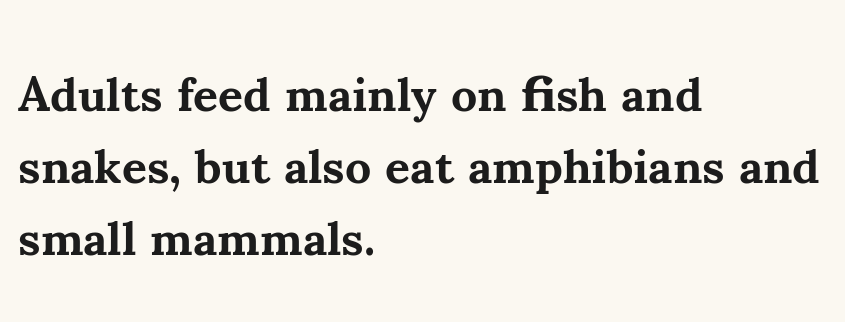
Q: Is the text bold? A: Yes.
Q: Is the text italic (slanted)? A: No, it is upright.
Q: Is the typeface a serif or a sans-serif typeface? A: Serif.
Q: Is the text underlined? A: No.
Q: How is the paragraph aligned? A: Left-aligned.
Q: Is the spacing between letters normal or unusually wide? A: Normal.
Q: Is the spacing between lines tight, normal or loose? A: Normal.
Q: Width (condensed, normal, or wide)? A: Normal.
Q: Stroke contrast? A: Medium.
Q: x-height? A: Small.
Q: Monospaced? A: No.
